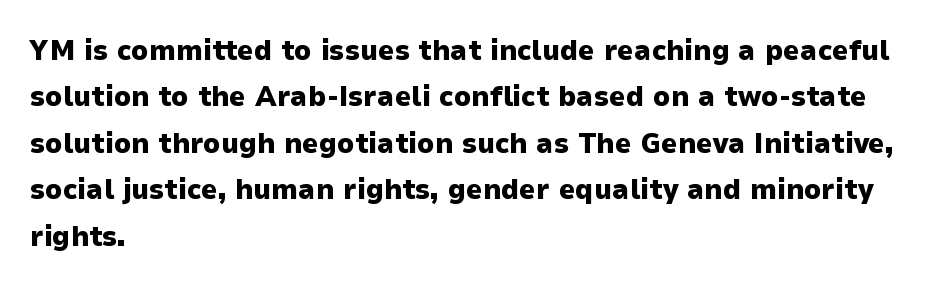
{"serif": "no", "italic": "no", "bold": "yes", "weight": "heavy", "width": "normal", "stroke_contrast": "low", "x_height": "medium", "monospaced": "no", "underline": "no", "align": "left", "line_spacing": "normal", "line_spacing_ratio": 1.6, "letter_spacing": "normal", "letter_spacing_em": 0.0, "glyph_px": 29}
